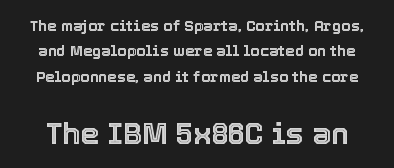
Two sizes are in play, and the larger belongs to the second block. Short note: letters normally spaced. What's the leading like? Ordinary, nothing unusual. Descenders are the only things crossing below the line. Character widths vary here, with narrow letters taking less room than wide ones. You can tell it's not italic because the verticals are truly vertical.
